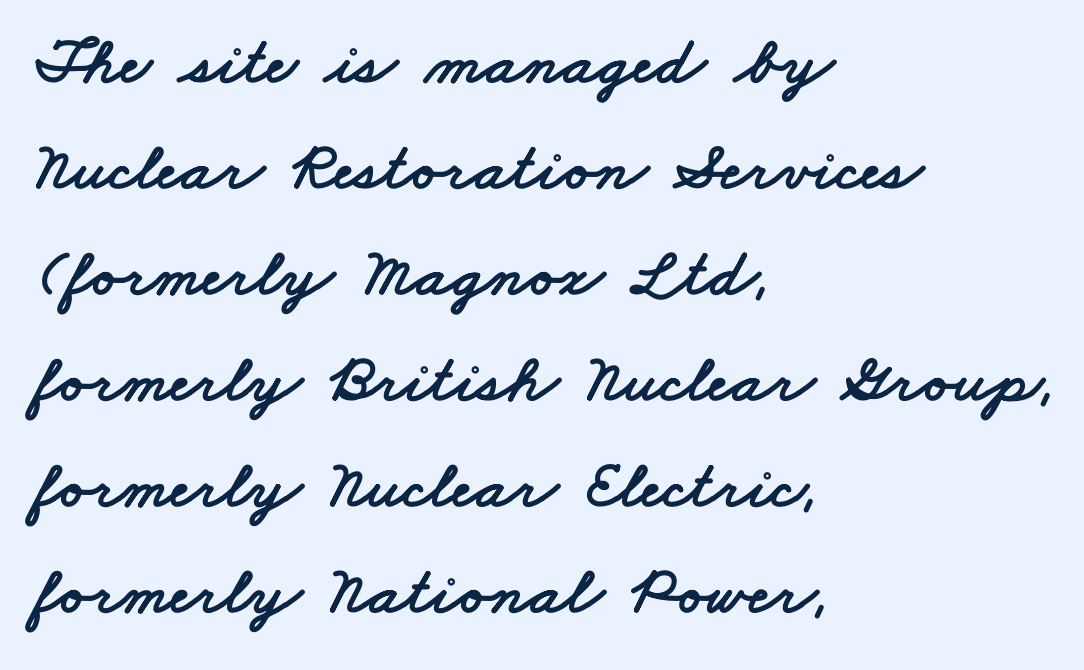
Words appear dense and cohesive because spacing is normal. Nope, no serifs anywhere on these letters. Is this a fixed-width face? No — the glyphs have proportional, varying widths. Compared with a centered layout, this one pins lines to the left instead. A clean baseline with only descenders dipping below it. Does the leading feel generous? No, just average.
